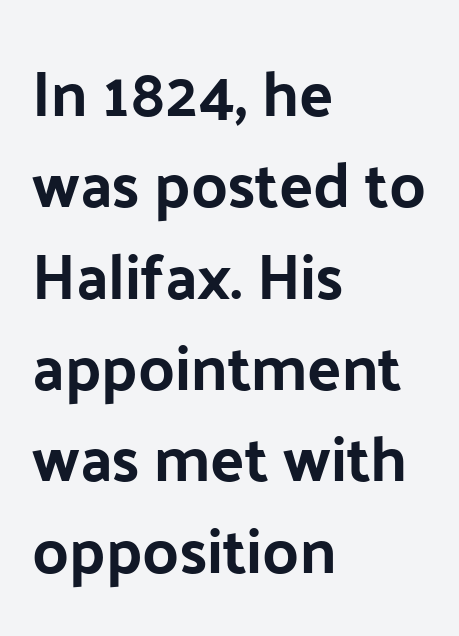
{"serif": "no", "italic": "no", "width": "normal", "stroke_contrast": "low", "x_height": "medium", "monospaced": "no", "underline": "no", "align": "left", "line_spacing": "normal", "line_spacing_ratio": 1.45, "letter_spacing": "normal", "letter_spacing_em": 0.0, "glyph_px": 63}
